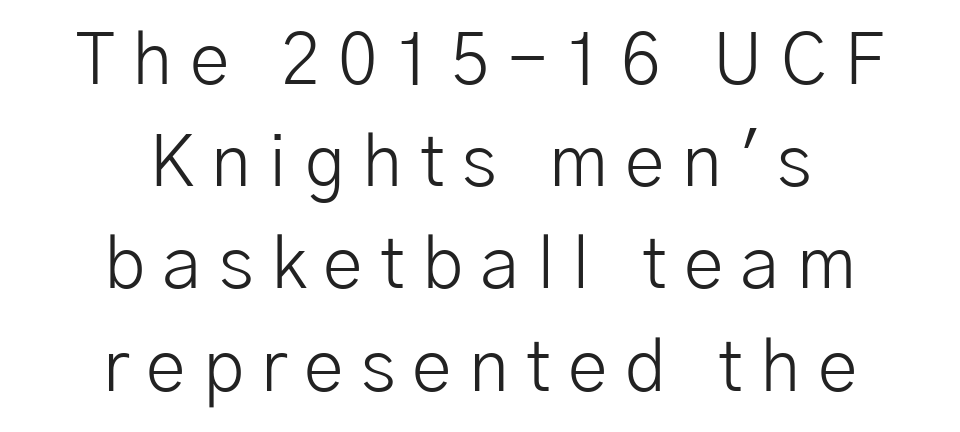
Q: Is the text bold? A: No.
Q: Is the text italic (slanted)? A: No, it is upright.
Q: Is the typeface a serif or a sans-serif typeface? A: Sans-serif.
Q: Is the text underlined? A: No.
Q: How is the paragraph aligned? A: Centered.
Q: Is the spacing between letters normal or unusually wide? A: Unusually wide.
Q: Is the spacing between lines tight, normal or loose? A: Normal.
Q: Width (condensed, normal, or wide)? A: Normal.
Q: Stroke contrast? A: Low.
Q: x-height? A: Medium.
Q: Monospaced? A: No.
